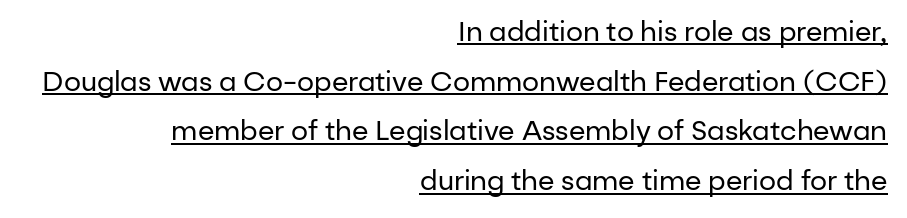
Q: Is the text bold? A: No.
Q: Is the text italic (slanted)? A: No, it is upright.
Q: Is the text underlined? A: Yes.
Q: How is the paragraph aligned? A: Right-aligned.
Q: Is the spacing between letters normal or unusually wide? A: Normal.
